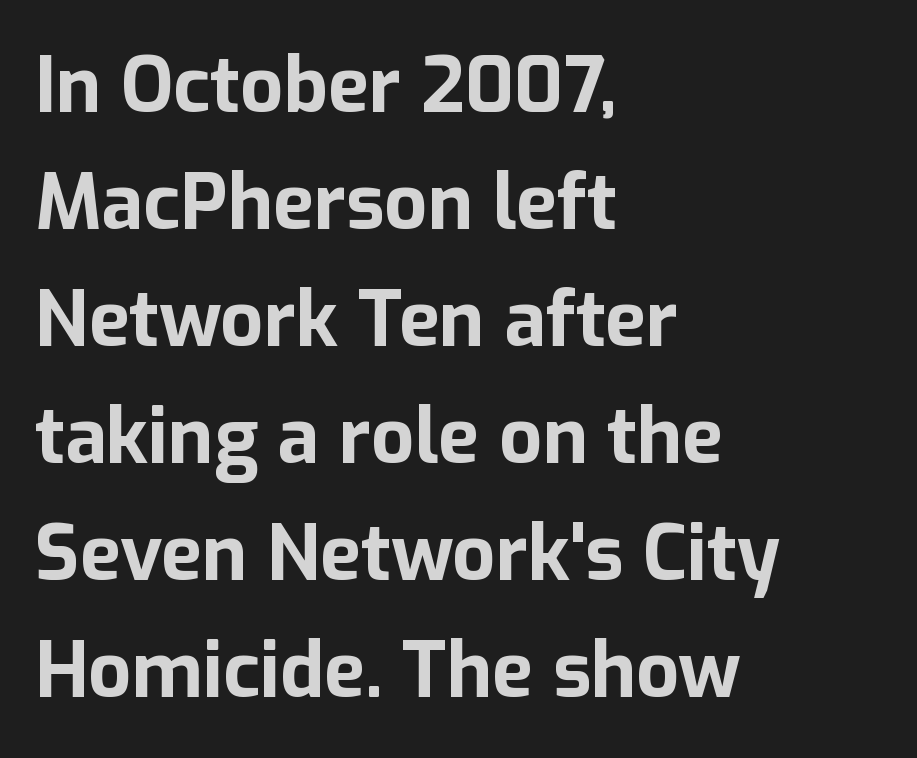
Leading matches the norm, producing a regular column. The horizontal fit of the characters is conventional and even. Every stem runs plumb, perpendicular to the baseline. Weight check: bold — yes, fully. Descenders hang freely into open space.
